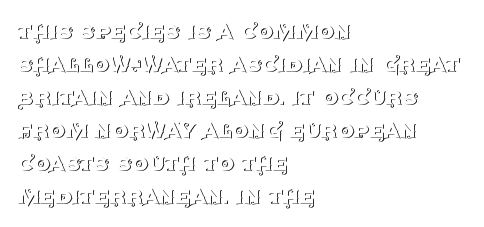
{"italic": "no", "bold": "no", "underline": "no", "align": "left", "line_spacing": "normal", "line_spacing_ratio": 1.27, "letter_spacing": "normal", "letter_spacing_em": 0.0, "glyph_px": 26}
